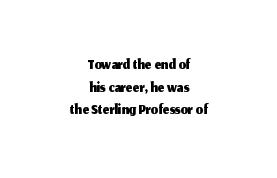
Q: Is the text italic (slanted)? A: No, it is upright.
Q: Is the text underlined? A: No.
Q: How is the paragraph aligned? A: Centered.
Q: Is the spacing between letters normal or unusually wide? A: Normal.
Q: Is the spacing between lines tight, normal or loose? A: Tight.
